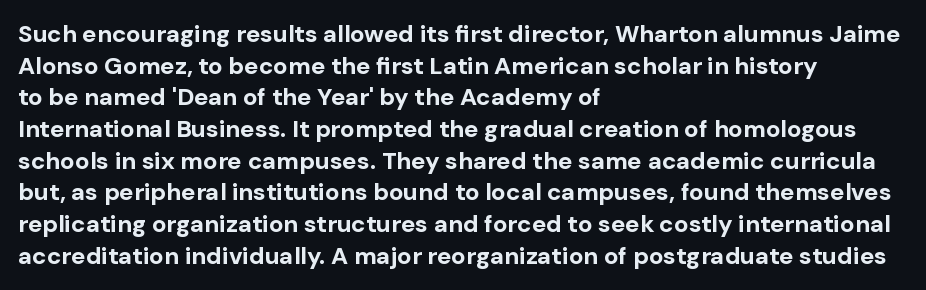
{"italic": "no", "bold": "yes", "underline": "no", "align": "left", "line_spacing": "normal", "line_spacing_ratio": 1.32, "letter_spacing": "normal", "letter_spacing_em": 0.0, "glyph_px": 24}
